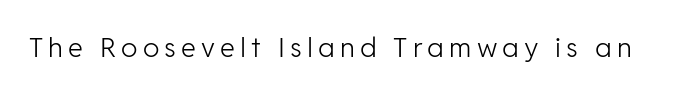
The image shows 27 px text type, upright; set not underlined.
